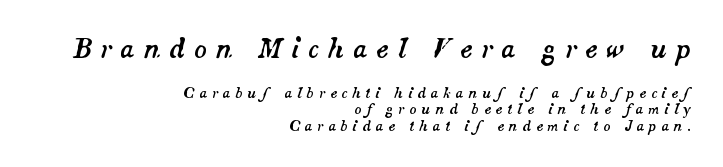
Q: Is the text italic (slanted)? A: Yes, it leans right by about 14 degrees.
Q: Is the text underlined? A: No.
Q: How is the paragraph aligned? A: Right-aligned.
Q: Is the spacing between letters normal or unusually wide? A: Unusually wide.
Q: Which block of text is set in a larger size, the first (top) or the second (bottom)? A: The first (top) one.
